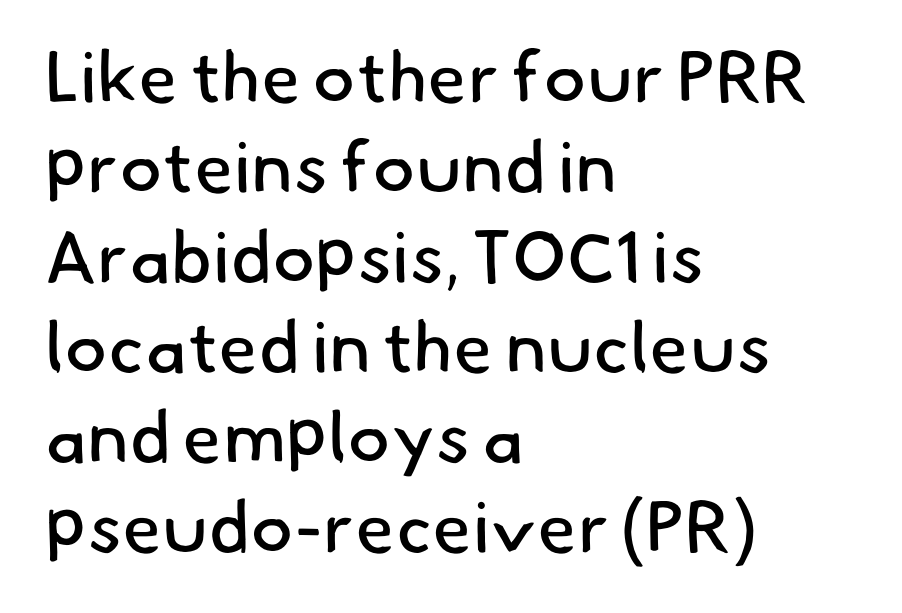
Q: Is the text bold? A: No.
Q: Is the typeface a serif or a sans-serif typeface? A: Sans-serif.
Q: Is the text underlined? A: No.
Q: How is the paragraph aligned? A: Left-aligned.
Q: Is the spacing between letters normal or unusually wide? A: Normal.
Q: Is the spacing between lines tight, normal or loose? A: Normal.
Q: Width (condensed, normal, or wide)? A: Normal.
Q: Stroke contrast? A: Low.
Q: x-height? A: Small.
Q: Monospaced? A: No.
